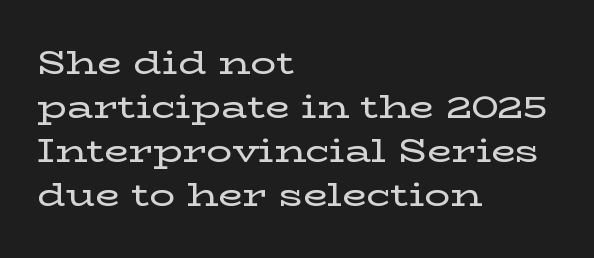
The image shows 32 px wide serif type, upright; set left-aligned, normal line spacing (1.38x), normal letter spacing, not underlined; low stroke contrast and a medium x-height.
